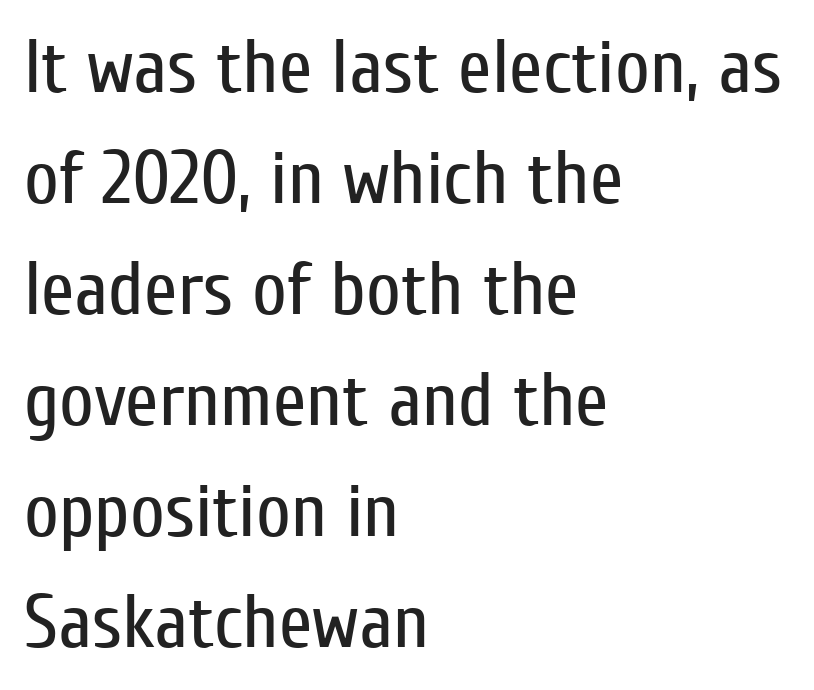
{"serif": "no", "italic": "no", "bold": "no", "weight": "regular", "width": "condensed", "stroke_contrast": "low", "x_height": "medium", "monospaced": "no", "underline": "no", "align": "left", "line_spacing": "normal", "line_spacing_ratio": 1.46, "letter_spacing": "normal", "letter_spacing_em": 0.0, "glyph_px": 76}
